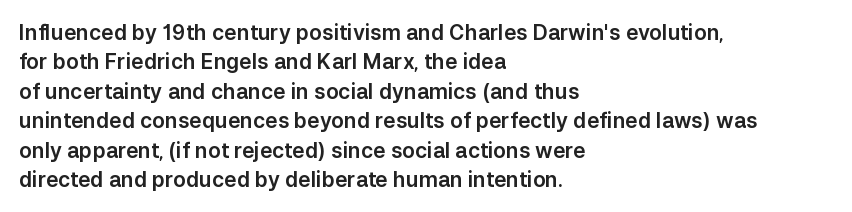
If you drew a ruler down the left edge, every line would touch it. The foot of each line stays bare and open. What's the leading like? Ordinary, nothing unusual. The axis of the letterforms is exactly vertical. Observe the ordinary spacing: letters are neighbours, not strangers.
